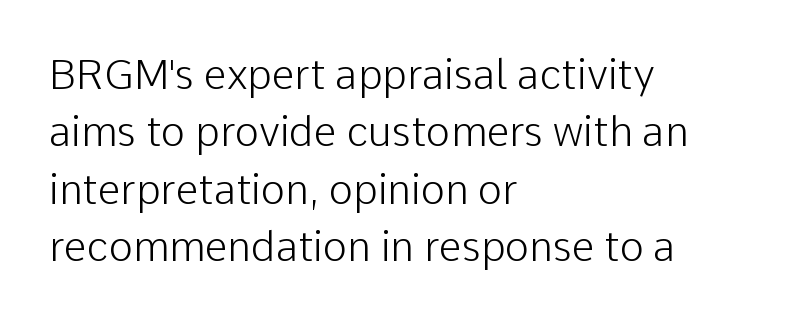
The image shows 41 px light sans-serif type, upright; set left-aligned, normal line spacing (1.4x), normal letter spacing, not underlined; low stroke contrast and a medium x-height.
